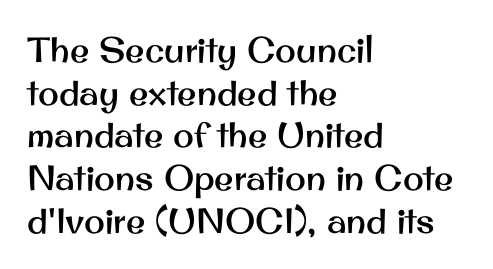
Casual observation: everything's shoved over to the left. A clean baseline with only descenders dipping below it. Inter-character spacing is left at the font's built-in metrics. Posture: straight, roman, zero tilt. Proportional: the letters do not fall into vertical columns. This is sans-serif lettering, the kind often seen on screens and signage.
